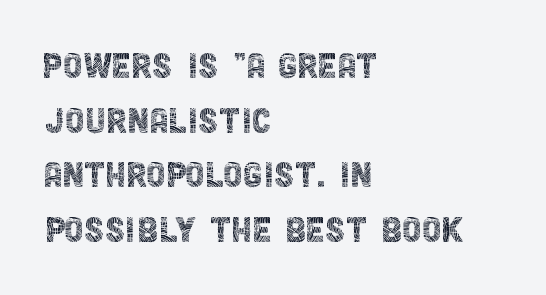
The text was rendered using a sans face with plain stroke endings. Each letter keeps its own natural width here, so spacing adapts to shape. The lettering stays uniformly vertical, giving the passage a roman look. The type is set solid horizontally, with unmodified tracking. The lines are quadded left. Weight: regular or lighter.
